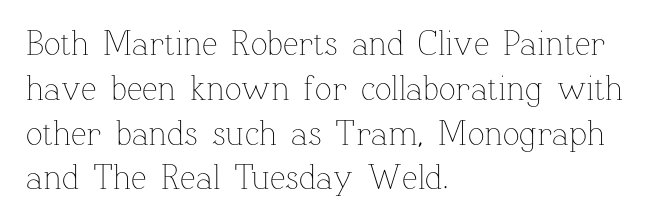
Q: Is the text bold? A: No.
Q: Is the text italic (slanted)? A: No, it is upright.
Q: Is the text underlined? A: No.
Q: How is the paragraph aligned? A: Left-aligned.
Q: Is the spacing between letters normal or unusually wide? A: Normal.
Q: Is the spacing between lines tight, normal or loose? A: Normal.
Q: Width (condensed, normal, or wide)? A: Normal.
Q: Stroke contrast? A: Low.
Q: x-height? A: Medium.
Q: Monospaced? A: No.
